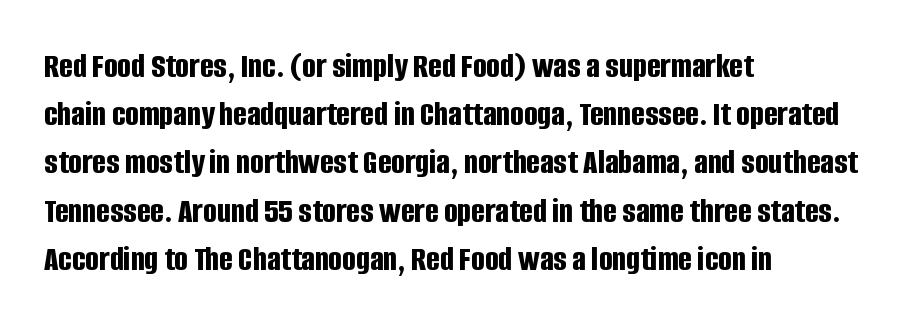
The image shows 36 px bold, condensed sans-serif type, upright; set left-aligned, normal line spacing (1.34x), normal letter spacing, not underlined; low stroke contrast and a large x-height.
